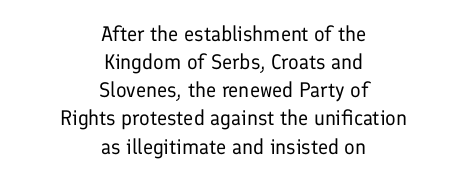
{"italic": "no", "bold": "no", "underline": "no", "align": "center", "line_spacing": "normal", "line_spacing_ratio": 1.34, "letter_spacing": "normal", "letter_spacing_em": 0.0, "glyph_px": 21}
